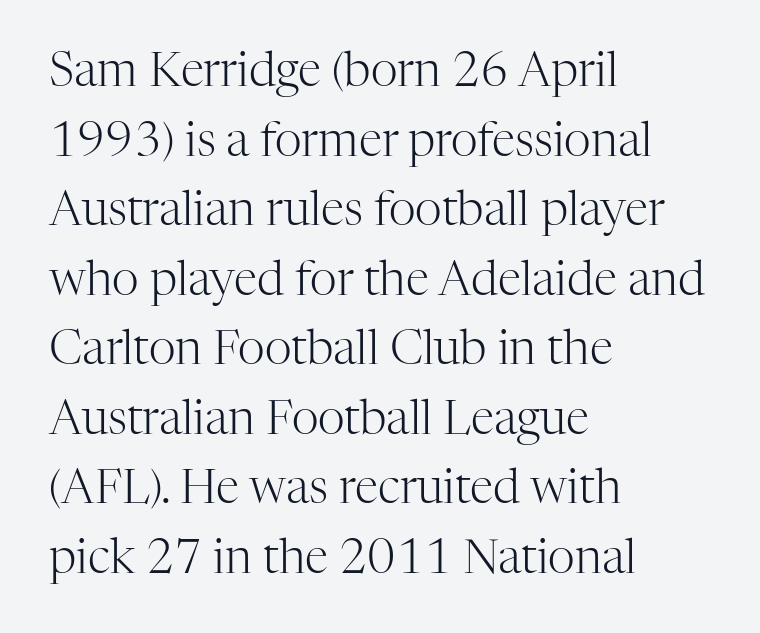
Q: Is the text bold? A: No.
Q: Is the text italic (slanted)? A: No, it is upright.
Q: Is the typeface a serif or a sans-serif typeface? A: Serif.
Q: Is the text underlined? A: No.
Q: How is the paragraph aligned? A: Left-aligned.
Q: Is the spacing between letters normal or unusually wide? A: Normal.
Q: Is the spacing between lines tight, normal or loose? A: Normal.
Q: Width (condensed, normal, or wide)? A: Normal.
Q: Stroke contrast? A: High.
Q: x-height? A: Medium.
Q: Monospaced? A: No.
